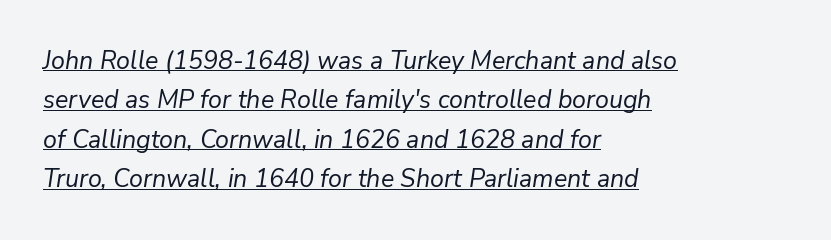
{"italic": "yes", "lean": "right", "slant_degrees": 9, "bold": "no", "underline": "yes", "align": "left", "line_spacing": "normal", "line_spacing_ratio": 1.58, "letter_spacing": "normal", "letter_spacing_em": 0.0, "glyph_px": 25}
